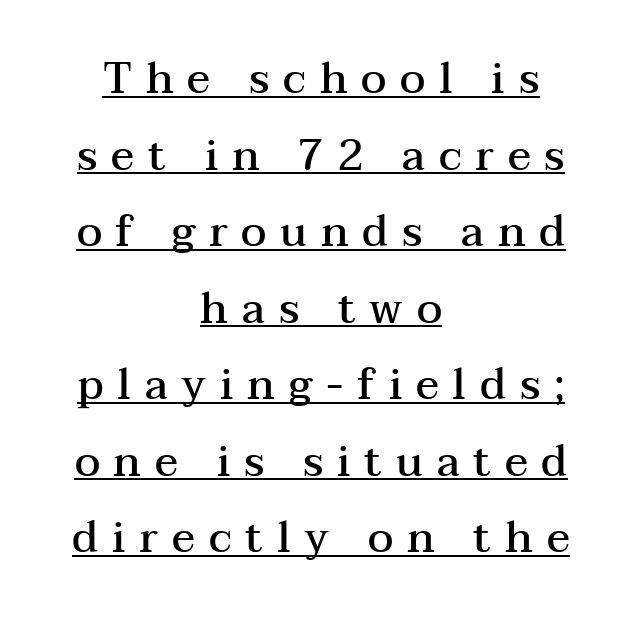
Here the glyphs are tracked loosely, breaking word shapes into spaced letters. Compared with a flush-left layout, this one balances lines on the center instead. Typographic density is moderately raised because the face is semibold. The passage shown is typed in a proportional face where columns would drift.
